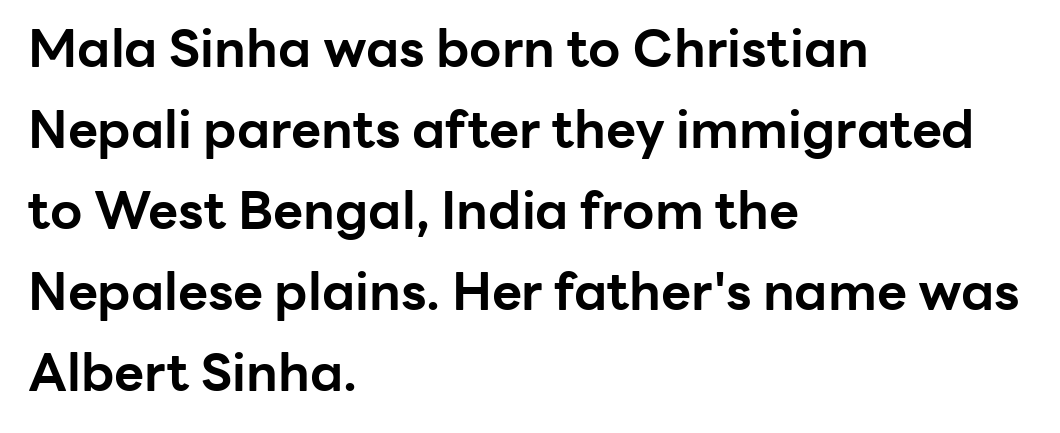
Q: Is the text bold? A: Yes.
Q: Is the text italic (slanted)? A: No, it is upright.
Q: Is the typeface a serif or a sans-serif typeface? A: Sans-serif.
Q: Is the text underlined? A: No.
Q: How is the paragraph aligned? A: Left-aligned.
Q: Is the spacing between letters normal or unusually wide? A: Normal.
Q: Is the spacing between lines tight, normal or loose? A: Normal.
Q: Width (condensed, normal, or wide)? A: Normal.
Q: Stroke contrast? A: Low.
Q: x-height? A: Medium.
Q: Monospaced? A: No.
